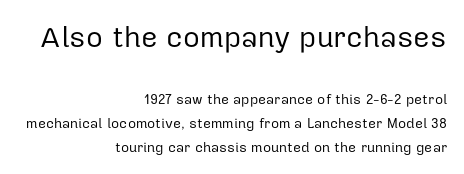
The image shows 29 px regular-weight sans-serif type, upright; set right-aligned, normal line spacing (1.69x), normal letter spacing, not underlined; the first (top) block is 2.07x larger; low stroke contrast and a medium x-height.
